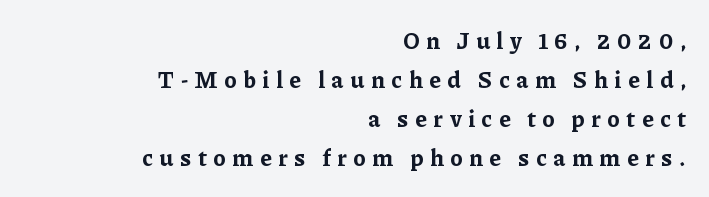
Q: Is the text bold? A: Yes.
Q: Is the text italic (slanted)? A: No, it is upright.
Q: Is the text underlined? A: No.
Q: How is the paragraph aligned? A: Right-aligned.
Q: Is the spacing between letters normal or unusually wide? A: Unusually wide.
Q: Is the spacing between lines tight, normal or loose? A: Normal.
